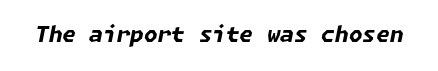
Its strokes are broad and dark, the hallmark of bold type. Standard letterfit; no display-style spreading of the glyphs. You can tell it's italic because the verticals aren't actually vertical. Rule under the text: the space is simply empty.
